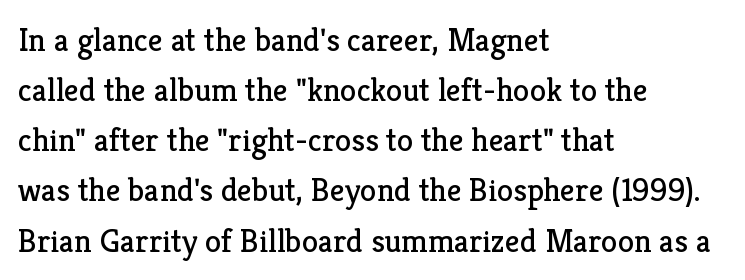
The image shows 33 px regular-weight serif type, upright; set left-aligned, normal line spacing (1.52x), normal letter spacing, not underlined; low stroke contrast and a medium x-height.
